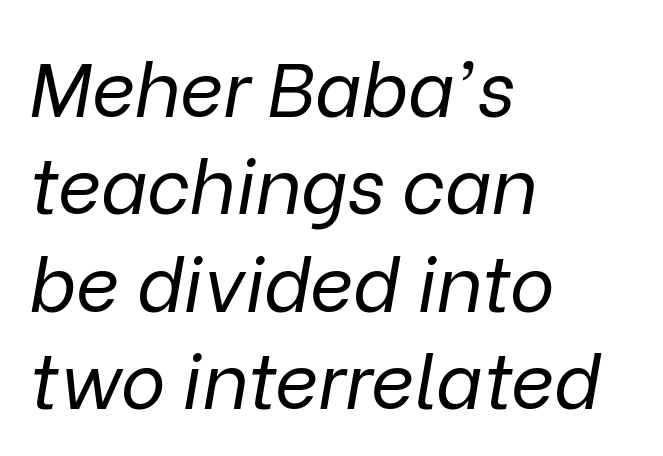
The image shows 76 px regular-weight type, italic (leaning right); set left-aligned, normal line spacing (1.28x), normal letter spacing, not underlined; low stroke contrast and a medium x-height.
